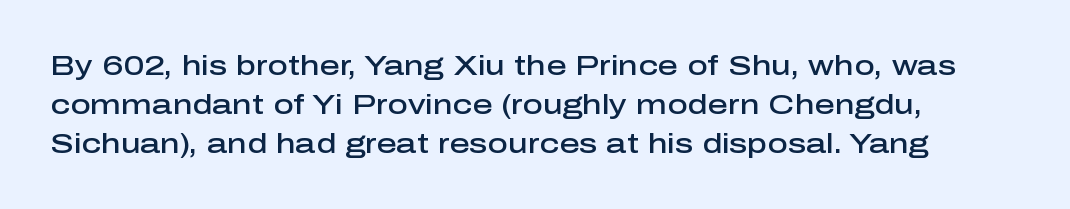
Does extra space separate the letters? No, they use regular spacing. Varying glyph widths throughout — classic text-font behaviour. The rendering anchors every line to the left-hand side. Heft: intermediate — a semibold. Glance below the letters and you will spot only blank space.
